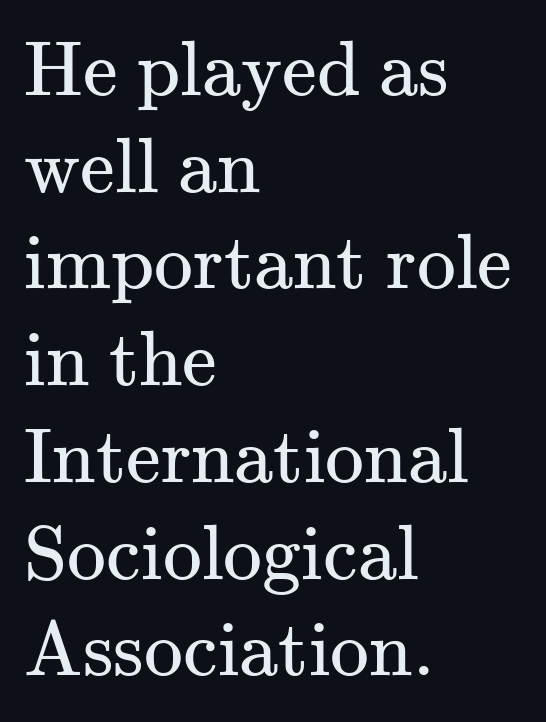
Font category for this specimen: serif. Characters follow at the spacing the type designer built in. The rendering anchors every line to the left-hand side. In terms of posture, this sample is upright. No heavy texture on the line: the type isn't bold. You could not count columns in this text — the font is proportionally spaced.
